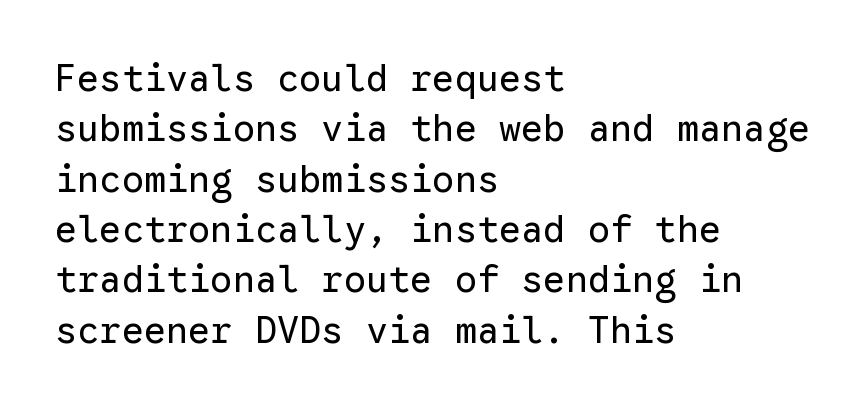
{"serif": "no", "italic": "no", "bold": "no", "weight": "regular", "width": "normal", "stroke_contrast": "low", "x_height": "medium", "monospaced": "yes", "underline": "no", "align": "left", "line_spacing": "normal", "line_spacing_ratio": 1.36, "letter_spacing": "normal", "letter_spacing_em": 0.0, "glyph_px": 37}
